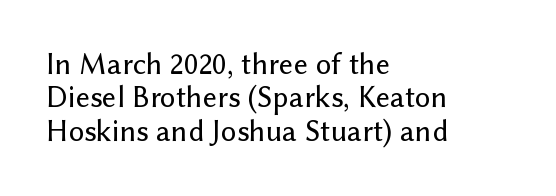
Glance below the letters and you will spot only blank space. You can tell from the bare stems that sans-serif type was used. Here the designer chose a conventional face with non-uniform glyph widths. Between one letter and the next there's only the usual sliver of space.
